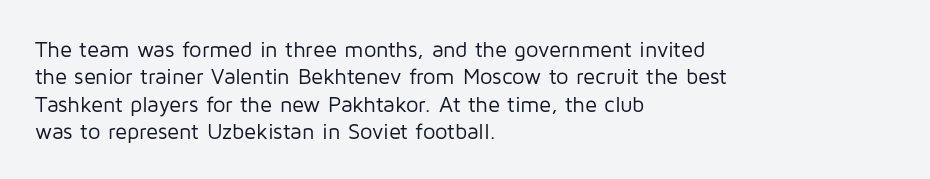
{"italic": "no", "bold": "no", "underline": "no", "align": "left", "line_spacing_ratio": 1.24, "letter_spacing": "normal", "letter_spacing_em": 0.0, "glyph_px": 22}
